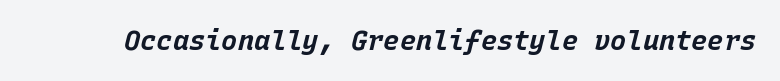
{"italic": "yes", "lean": "right", "slant_degrees": 15, "bold": "yes", "underline": "no", "letter_spacing": "normal", "letter_spacing_em": 0.0, "glyph_px": 27}
